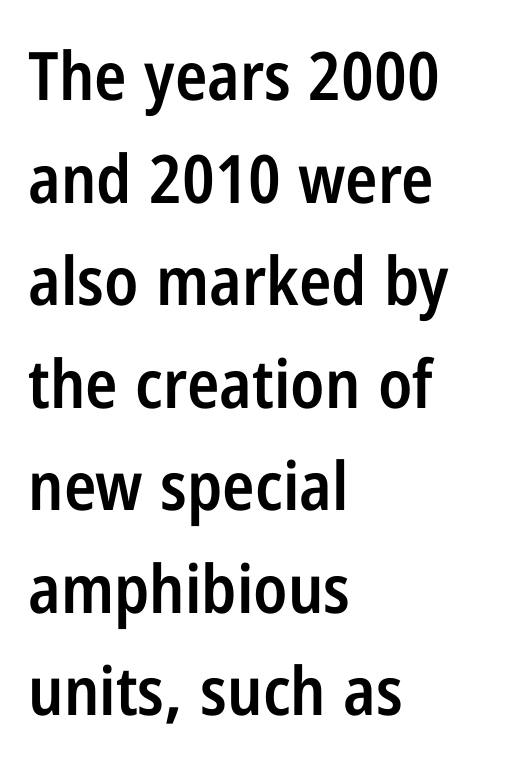
The image shows 67 px semibold, condensed sans-serif type, upright; set left-aligned, normal line spacing (1.53x), normal letter spacing, not underlined; low stroke contrast and a medium x-height.
